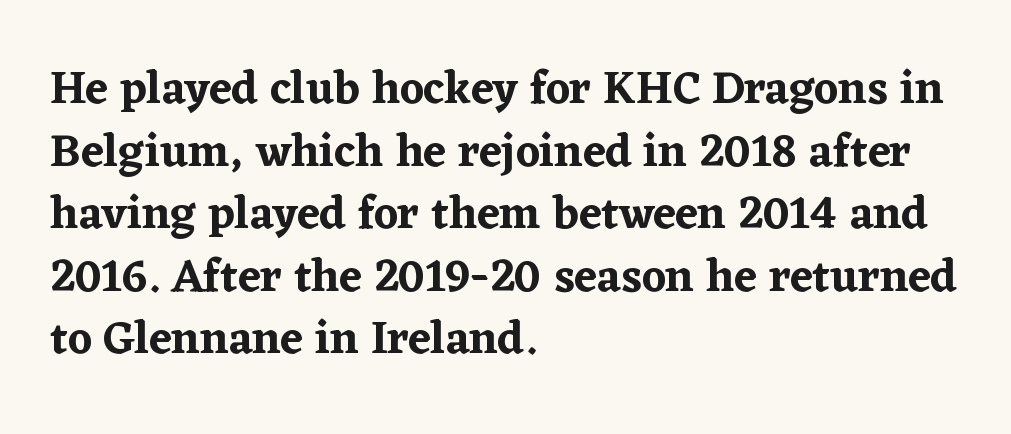
Q: Is the text italic (slanted)? A: No, it is upright.
Q: Is the typeface a serif or a sans-serif typeface? A: Serif.
Q: Is the text underlined? A: No.
Q: How is the paragraph aligned? A: Left-aligned.
Q: Is the spacing between letters normal or unusually wide? A: Normal.
Q: Is the spacing between lines tight, normal or loose? A: Normal.
Q: Width (condensed, normal, or wide)? A: Normal.
Q: Stroke contrast? A: Low.
Q: x-height? A: Medium.
Q: Monospaced? A: No.
